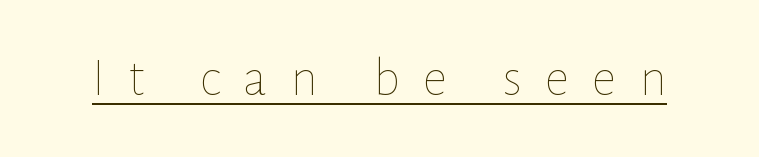
{"italic": "no", "bold": "no", "weight": "thin", "width": "normal", "stroke_contrast": "low", "x_height": "medium", "monospaced": "no", "underline": "yes", "letter_spacing": "wide", "letter_spacing_em": 0.41, "glyph_px": 55}
